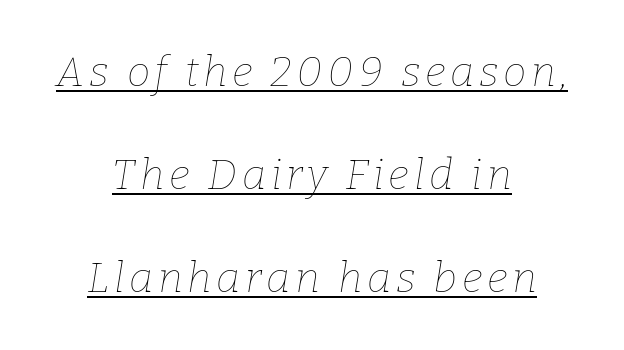
The image shows 42 px thin type, italic (leaning right); set centered, loose line spacing (2.45x), underlined; low stroke contrast and a medium x-height.
